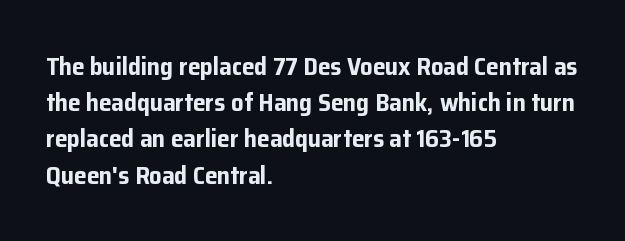
Q: Is the text bold? A: Yes.
Q: Is the text italic (slanted)? A: No, it is upright.
Q: Is the text underlined? A: No.
Q: How is the paragraph aligned? A: Left-aligned.
Q: Is the spacing between letters normal or unusually wide? A: Normal.
Q: Is the spacing between lines tight, normal or loose? A: Normal.
